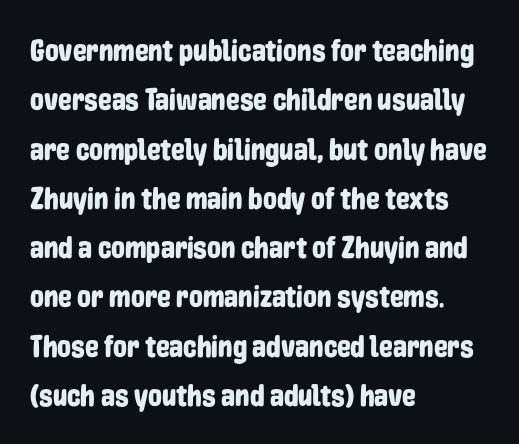
The image shows 31 px condensed sans-serif type, upright; set left-aligned, normal line spacing (1.59x), normal letter spacing, not underlined; low stroke contrast and a medium x-height.
